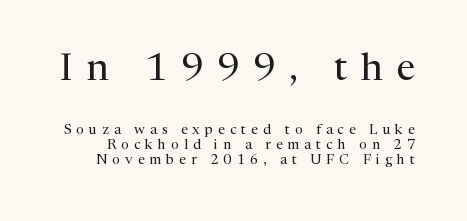
Q: Is the text bold? A: No.
Q: Is the text italic (slanted)? A: No, it is upright.
Q: Is the typeface a serif or a sans-serif typeface? A: Serif.
Q: Is the text underlined? A: No.
Q: Is the spacing between letters normal or unusually wide? A: Unusually wide.
Q: Is the spacing between lines tight, normal or loose? A: Tight.
Q: Which block of text is set in a larger size, the first (top) or the second (bottom)? A: The first (top) one.
Q: Width (condensed, normal, or wide)? A: Normal.
Q: Stroke contrast? A: Medium.
Q: x-height? A: Medium.
Q: Monospaced? A: No.
